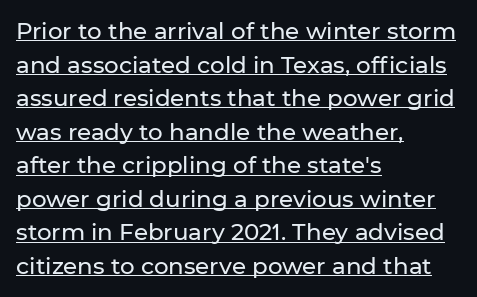
Q: Is the text italic (slanted)? A: No, it is upright.
Q: Is the text underlined? A: Yes.
Q: How is the paragraph aligned? A: Left-aligned.
Q: Is the spacing between letters normal or unusually wide? A: Normal.
Q: Is the spacing between lines tight, normal or loose? A: Normal.
